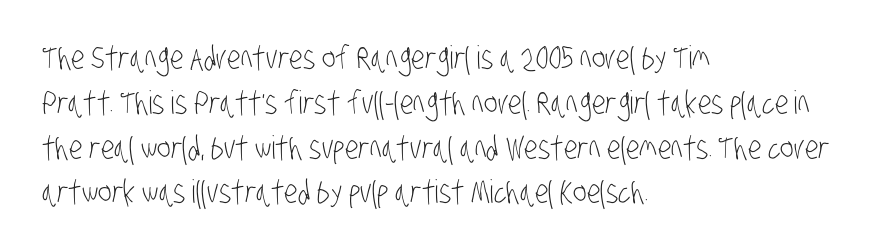
{"serif": "no", "bold": "no", "weight": "light", "width": "condensed", "stroke_contrast": "low", "x_height": "large", "monospaced": "no", "underline": "no", "align": "left", "line_spacing": "normal", "line_spacing_ratio": 1.4, "letter_spacing": "normal", "letter_spacing_em": 0.0, "glyph_px": 32}
